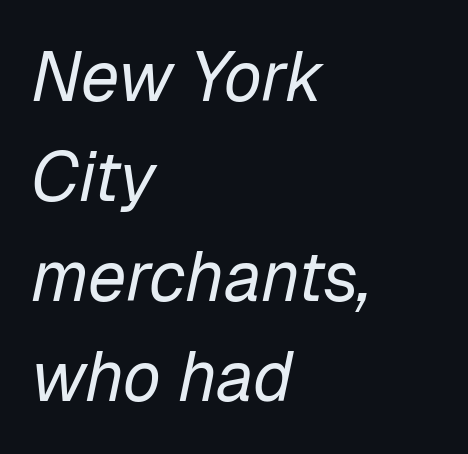
The horizontal fit of the characters is conventional and even. The typography opts for an oblique posture over an upright one. Each line starts at the same left margin while the right side varies. The rendering uses a moderate line-height, typical for paragraphs.
